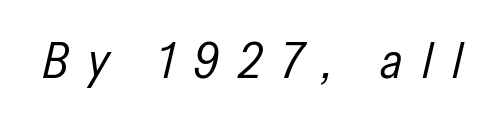
Stroke mass is kept to a normal reading level or below. The passage shown has open, widely tracked lettering throughout. In terms of posture, this sample is oblique. Clear beneath every line of the passage. The letters advance in unequal steps, a hallmark of proportional type.
